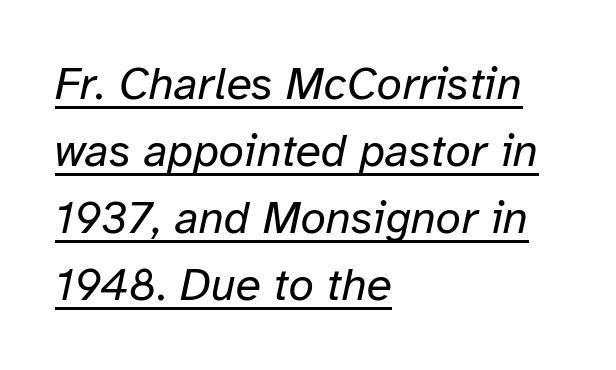
The image shows 46 px regular-weight type, italic (leaning right); set left-aligned, normal line spacing (1.46x), normal letter spacing, underlined; low stroke contrast and a medium x-height.
